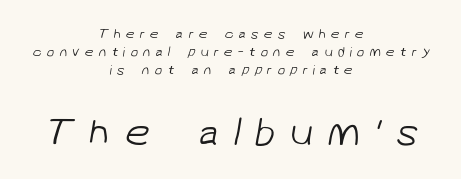
Q: Is the text bold? A: No.
Q: Is the typeface a serif or a sans-serif typeface? A: Sans-serif.
Q: Is the text underlined? A: No.
Q: How is the paragraph aligned? A: Centered.
Q: Is the spacing between letters normal or unusually wide? A: Unusually wide.
Q: Is the spacing between lines tight, normal or loose? A: Normal.
Q: Which block of text is set in a larger size, the first (top) or the second (bottom)? A: The second (bottom) one.
Q: Width (condensed, normal, or wide)? A: Normal.
Q: Stroke contrast? A: Low.
Q: x-height? A: Medium.
Q: Monospaced? A: No.
